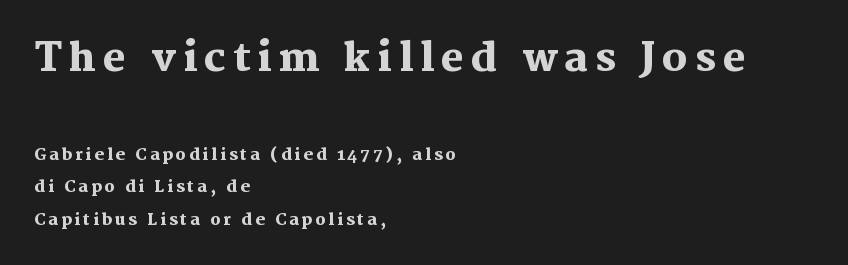
The image shows 39 px heavy serif type, upright; set left-aligned, loose line spacing (2.04x), not underlined; the first (top) block is 2.44x larger; medium stroke contrast and a medium x-height.
